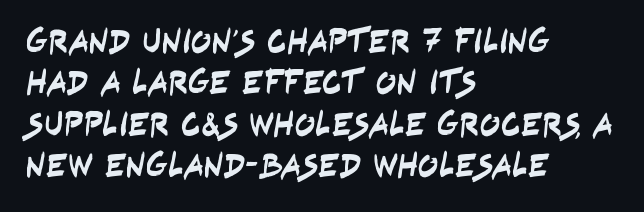
The image shows 34 px condensed sans-serif type; set left-aligned, line spacing 1.22x, normal letter spacing, not underlined; low stroke contrast and a large x-height.
